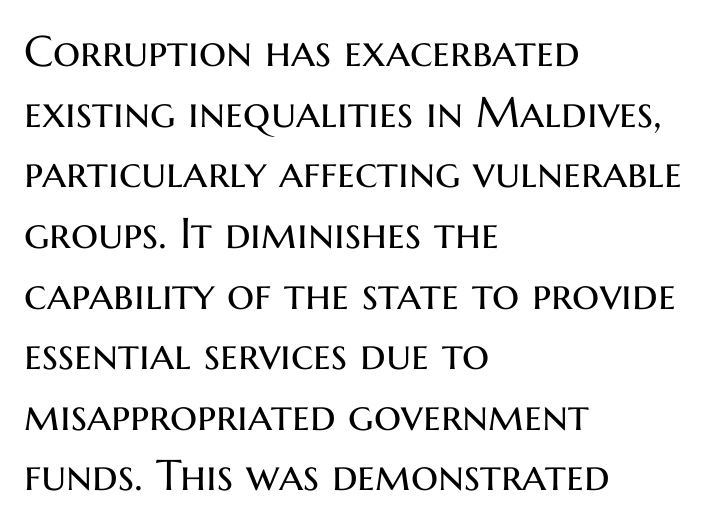
{"serif": "no", "italic": "no", "bold": "no", "weight": "regular", "width": "normal", "stroke_contrast": "medium", "x_height": "medium", "monospaced": "no", "underline": "no", "align": "left", "line_spacing": "normal", "line_spacing_ratio": 1.41, "letter_spacing": "normal", "letter_spacing_em": 0.0, "glyph_px": 43}
